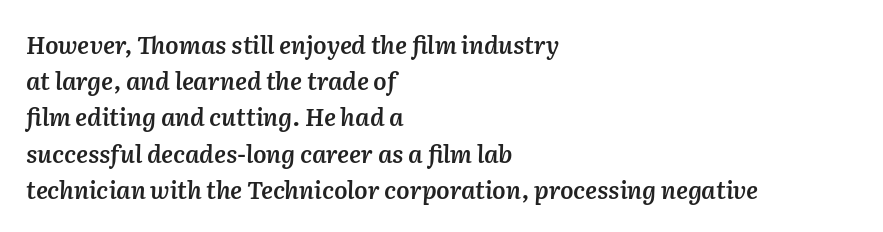
{"italic": "yes", "lean": "right", "slant_degrees": 2, "bold": "semi", "underline": "no", "align": "left", "line_spacing": "normal", "line_spacing_ratio": 1.51, "letter_spacing": "normal", "letter_spacing_em": 0.0, "glyph_px": 24}
